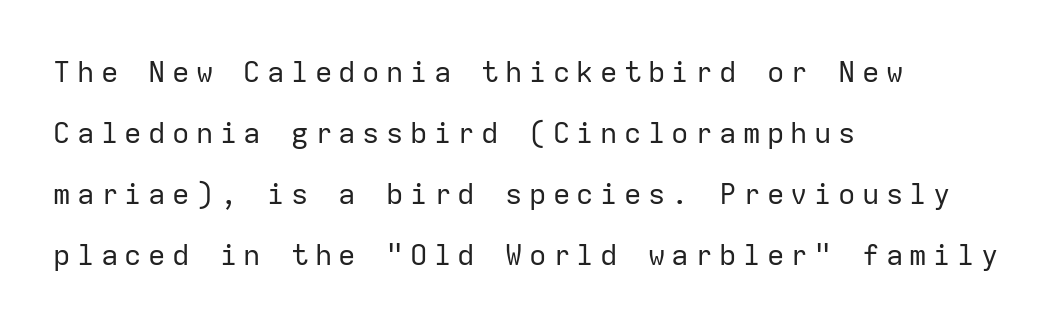
Monospaced: the letters line up in strict vertical columns. The lines are quadded left. The lines are spread far apart with generous leading. Think standard paragraph weight, or any step lighter than that. The letters stand straight up with perfectly vertical stems.
